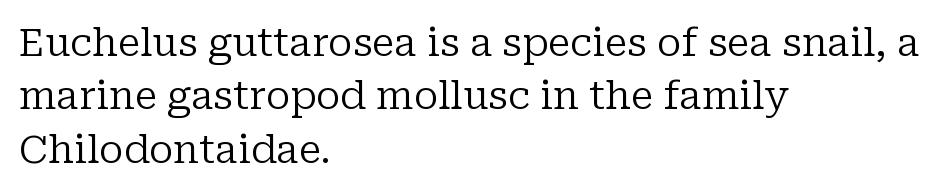
Q: Is the text bold? A: No.
Q: Is the text italic (slanted)? A: No, it is upright.
Q: Is the typeface a serif or a sans-serif typeface? A: Serif.
Q: Is the text underlined? A: No.
Q: How is the paragraph aligned? A: Left-aligned.
Q: Is the spacing between letters normal or unusually wide? A: Normal.
Q: Is the spacing between lines tight, normal or loose? A: Normal.
Q: Width (condensed, normal, or wide)? A: Normal.
Q: Stroke contrast? A: Low.
Q: x-height? A: Medium.
Q: Monospaced? A: No.
